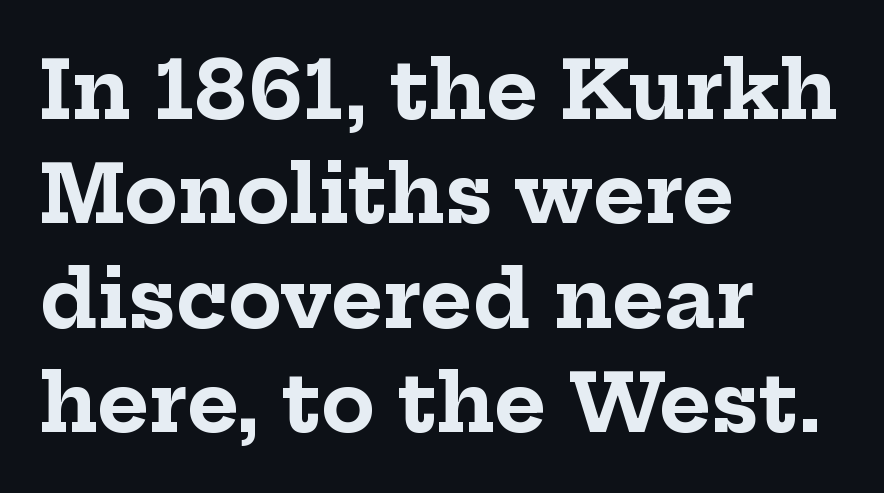
Any mark beneath the type? The region is blank. The vertical gap from one line to the next is medium. The typeface chosen for these lines features serifs. Posture: vertical.
